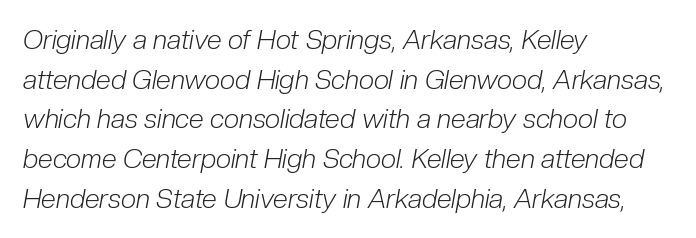
Q: Is the text bold? A: No.
Q: Is the text italic (slanted)? A: Yes, it leans right by about 10 degrees.
Q: Is the text underlined? A: No.
Q: How is the paragraph aligned? A: Left-aligned.
Q: Is the spacing between letters normal or unusually wide? A: Normal.
Q: Is the spacing between lines tight, normal or loose? A: Normal.
